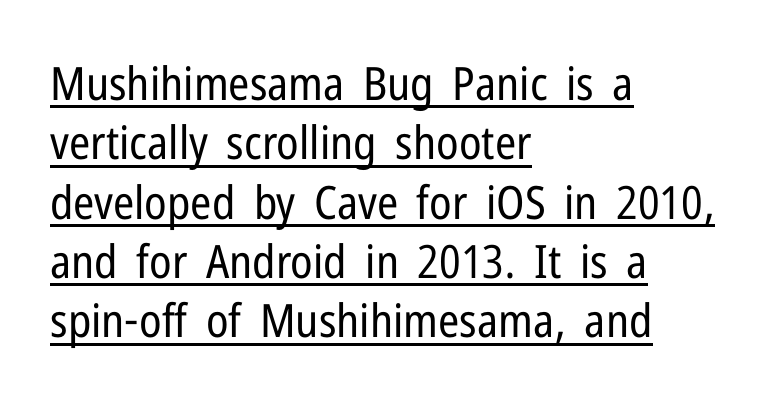
The rag falls on the right side of this text block. Note the varied advance widths — an 'i' is clearly narrower than an 'm'. Does the lettering tilt? It doesn't — this is upright. No heavy texture on the line: the type isn't bold.
